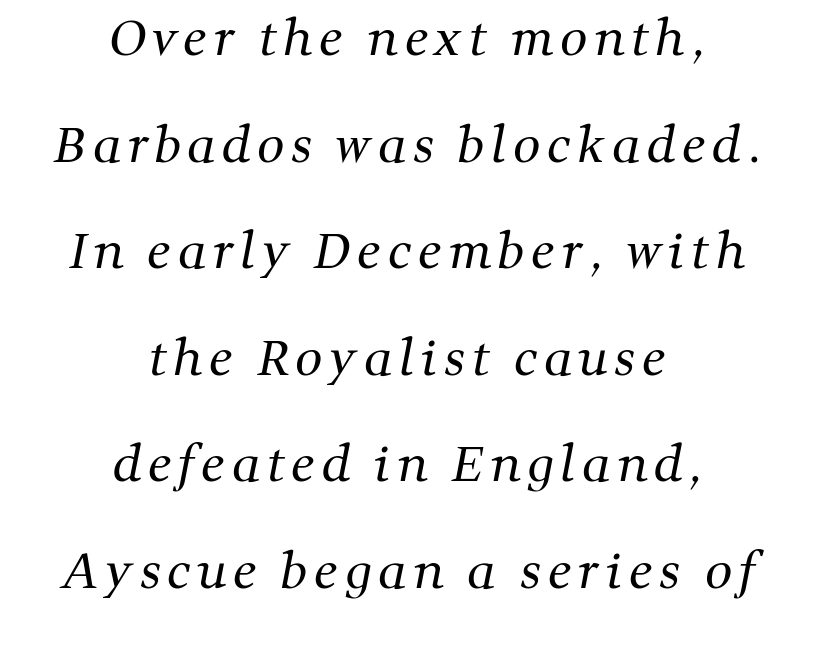
Q: Is the text bold? A: No.
Q: Is the typeface a serif or a sans-serif typeface? A: Serif.
Q: Is the text underlined? A: No.
Q: How is the paragraph aligned? A: Centered.
Q: Is the spacing between lines tight, normal or loose? A: Loose.
Q: Width (condensed, normal, or wide)? A: Normal.
Q: Stroke contrast? A: Medium.
Q: x-height? A: Medium.
Q: Monospaced? A: No.
